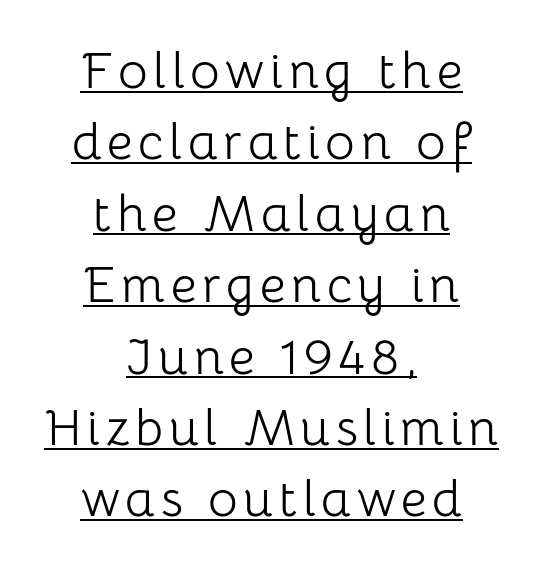
Q: Is the text bold? A: No.
Q: Is the text italic (slanted)? A: No, it is upright.
Q: Is the typeface a serif or a sans-serif typeface? A: Sans-serif.
Q: Is the text underlined? A: Yes.
Q: How is the paragraph aligned? A: Centered.
Q: Is the spacing between lines tight, normal or loose? A: Normal.
Q: Width (condensed, normal, or wide)? A: Normal.
Q: Stroke contrast? A: Low.
Q: x-height? A: Medium.
Q: Monospaced? A: No.
